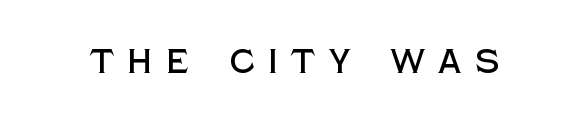
Q: Is the text italic (slanted)? A: No, it is upright.
Q: Is the typeface a serif or a sans-serif typeface? A: Sans-serif.
Q: Is the text underlined? A: No.
Q: Is the spacing between letters normal or unusually wide? A: Unusually wide.
Q: Width (condensed, normal, or wide)? A: Normal.
Q: x-height? A: Large.
Q: Monospaced? A: No.
